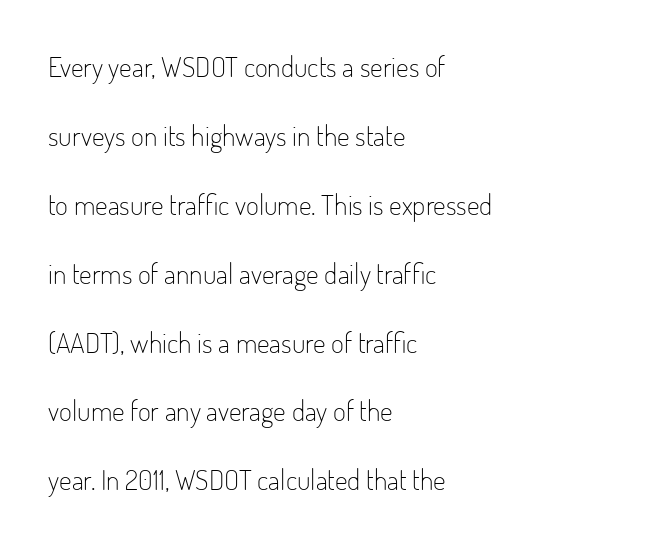
Q: Is the text bold? A: No.
Q: Is the text italic (slanted)? A: No, it is upright.
Q: Is the typeface a serif or a sans-serif typeface? A: Sans-serif.
Q: Is the text underlined? A: No.
Q: How is the paragraph aligned? A: Left-aligned.
Q: Is the spacing between letters normal or unusually wide? A: Normal.
Q: Is the spacing between lines tight, normal or loose? A: Loose.
Q: Width (condensed, normal, or wide)? A: Condensed.
Q: Stroke contrast? A: Low.
Q: x-height? A: Small.
Q: Monospaced? A: No.
